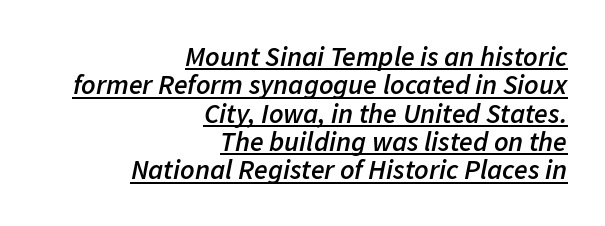
Q: Is the text bold? A: Semi-bold.
Q: Is the text italic (slanted)? A: Yes, it leans right by about 11 degrees.
Q: Is the text underlined? A: Yes.
Q: How is the paragraph aligned? A: Right-aligned.
Q: Is the spacing between letters normal or unusually wide? A: Normal.
Q: Is the spacing between lines tight, normal or loose? A: Tight.
Q: Width (condensed, normal, or wide)? A: Normal.
Q: Stroke contrast? A: Low.
Q: x-height? A: Medium.
Q: Monospaced? A: No.
